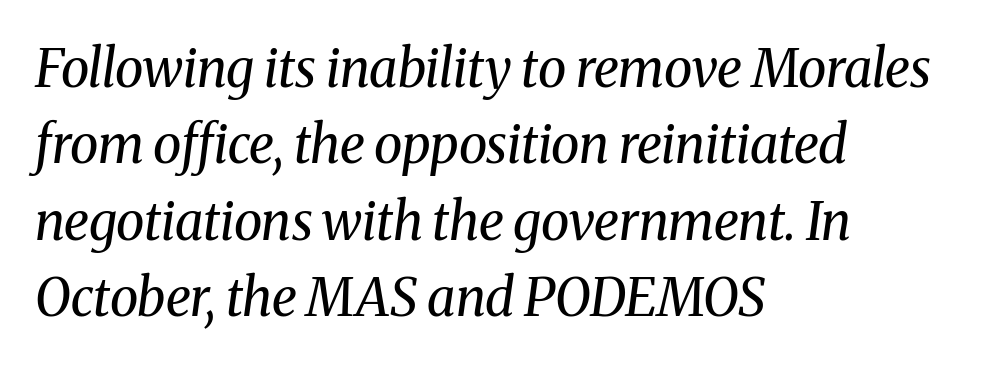
The image shows 52 px regular-weight serif type, italic (leaning right); set left-aligned, normal line spacing (1.47x), normal letter spacing, not underlined; medium stroke contrast and a medium x-height.
